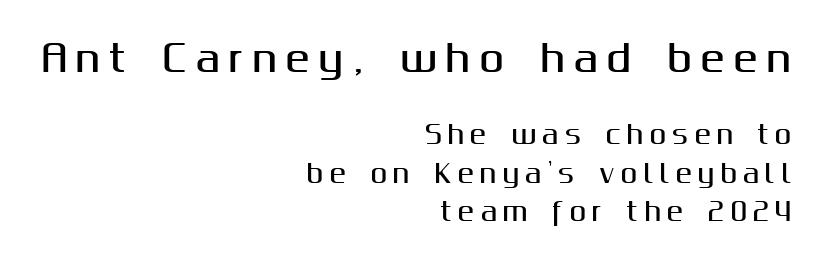
Q: Is the text italic (slanted)? A: No, it is upright.
Q: Is the typeface a serif or a sans-serif typeface? A: Sans-serif.
Q: Is the text underlined? A: No.
Q: How is the paragraph aligned? A: Right-aligned.
Q: Is the spacing between letters normal or unusually wide? A: Unusually wide.
Q: Is the spacing between lines tight, normal or loose? A: Normal.
Q: Which block of text is set in a larger size, the first (top) or the second (bottom)? A: The first (top) one.
Q: Width (condensed, normal, or wide)? A: Normal.
Q: Stroke contrast? A: Medium.
Q: x-height? A: Medium.
Q: Monospaced? A: No.
